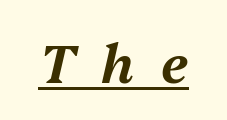
{"italic": "yes", "lean": "right", "slant_degrees": 13, "width": "normal", "stroke_contrast": "medium", "x_height": "medium", "monospaced": "no", "underline": "yes", "letter_spacing": "wide", "letter_spacing_em": 0.5, "glyph_px": 53}
